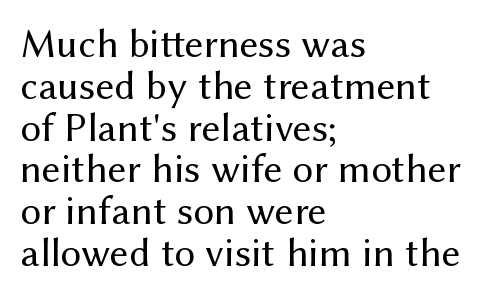
In terms of posture, this sample is upright. The gaps between neighbouring characters are ordinary and unremarkable. Ink coverage per letter is moderate at most. Varying glyph widths throughout — classic text-font behaviour. If you drew a ruler down the left edge, every line would touch it.
